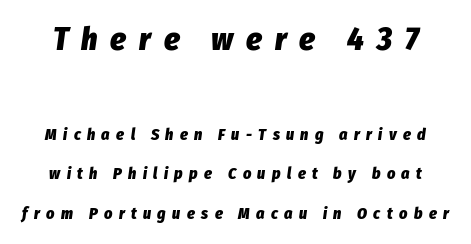
Q: Is the text bold? A: Yes.
Q: Is the text italic (slanted)? A: Yes, it leans right by about 8 degrees.
Q: Is the text underlined? A: No.
Q: Is the spacing between letters normal or unusually wide? A: Unusually wide.
Q: Is the spacing between lines tight, normal or loose? A: Loose.
Q: Which block of text is set in a larger size, the first (top) or the second (bottom)? A: The first (top) one.
Q: Width (condensed, normal, or wide)? A: Condensed.
Q: Stroke contrast? A: Low.
Q: x-height? A: Medium.
Q: Monospaced? A: No.
